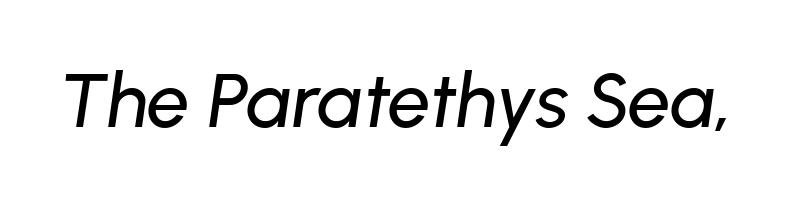
Q: Is the text italic (slanted)? A: Yes, it leans right by about 8 degrees.
Q: Is the text underlined? A: No.
Q: Is the spacing between letters normal or unusually wide? A: Normal.
Q: Width (condensed, normal, or wide)? A: Normal.
Q: Stroke contrast? A: Low.
Q: x-height? A: Medium.
Q: Monospaced? A: No.
